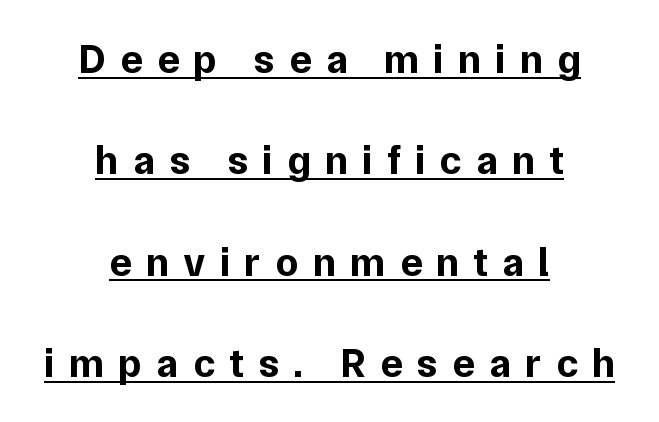
A dark, heavy texture on the line: the type is bold. These lines are centered, leaving both edges ragged. The specimen includes a rule beneath the text block's lines. You can tell it's not italic because the verticals are truly vertical. Each letter's strokes conclude bluntly, with no projecting serifs. The face used here is rendered with a markedly widened letterfit.
